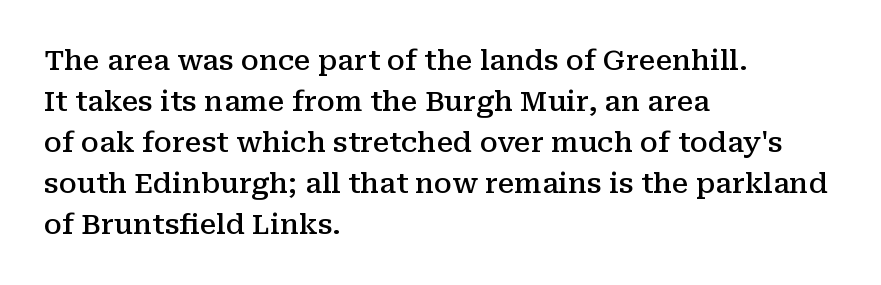
{"serif": "yes", "italic": "no", "bold": "semi", "weight": "semibold", "width": "normal", "stroke_contrast": "medium", "x_height": "medium", "monospaced": "no", "underline": "no", "align": "left", "line_spacing": "normal", "line_spacing_ratio": 1.46, "letter_spacing": "normal", "letter_spacing_em": 0.0, "glyph_px": 28}
